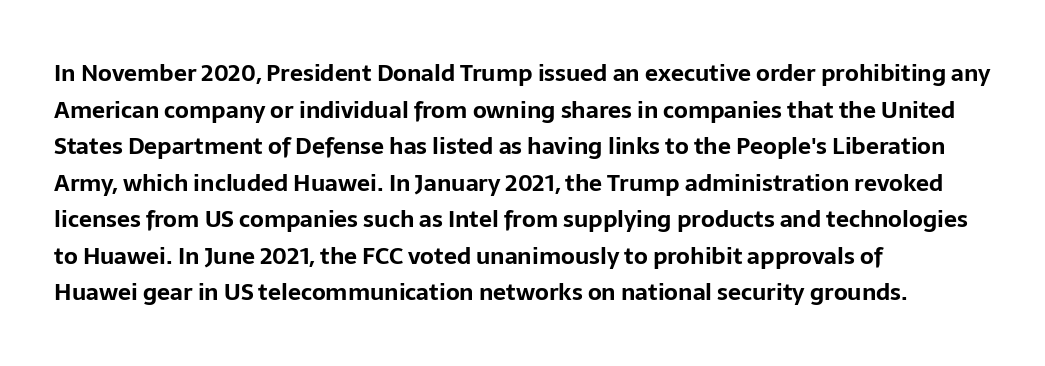
The image shows 23 px bold type, upright; set left-aligned, normal line spacing (1.59x), normal letter spacing, not underlined.
